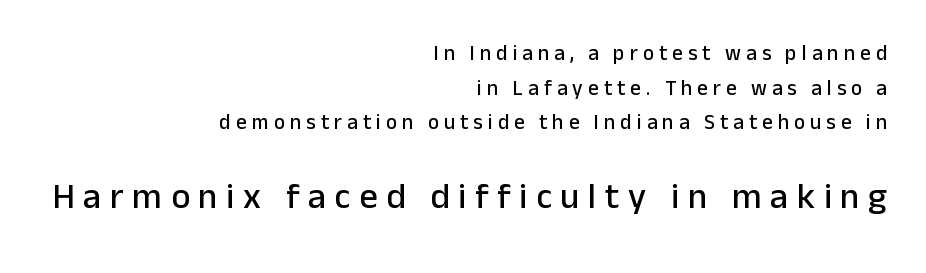
{"serif": "no", "italic": "no", "width": "normal", "stroke_contrast": "low", "x_height": "medium", "monospaced": "no", "underline": "no", "align": "right", "line_spacing": "normal", "line_spacing_ratio": 1.65, "letter_spacing": "wide", "letter_spacing_em": 0.24, "larger_block": "second", "size_ratio": 1.71, "glyph_px": 36}
